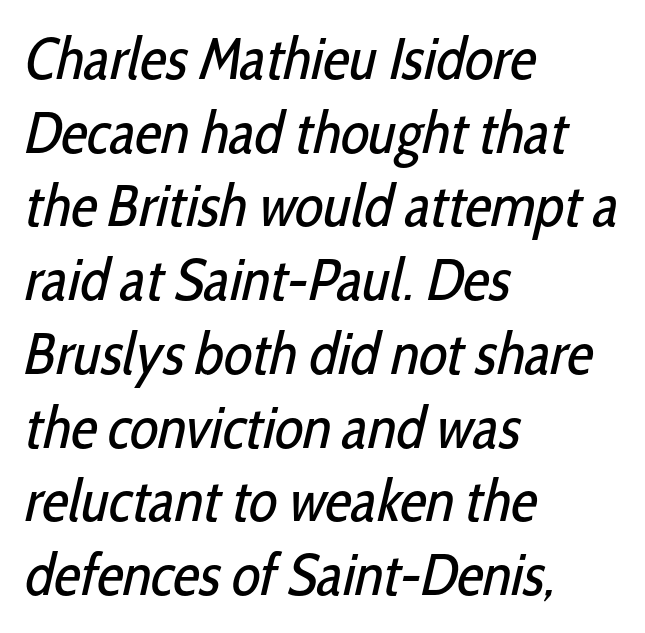
The type is set solid horizontally, with unmodified tracking. The block of text has a typical density, with ordinary space between rows. All the whitespace from short lines collects on the right. This is sans-serif lettering, the kind often seen on screens and signage.
